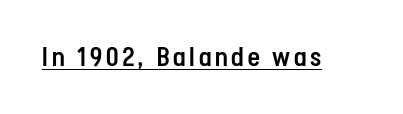
Caption: lettering with a line underneath. What weight is shown? A semibold, between regular and bold. A roman cut, with each character standing at attention.
